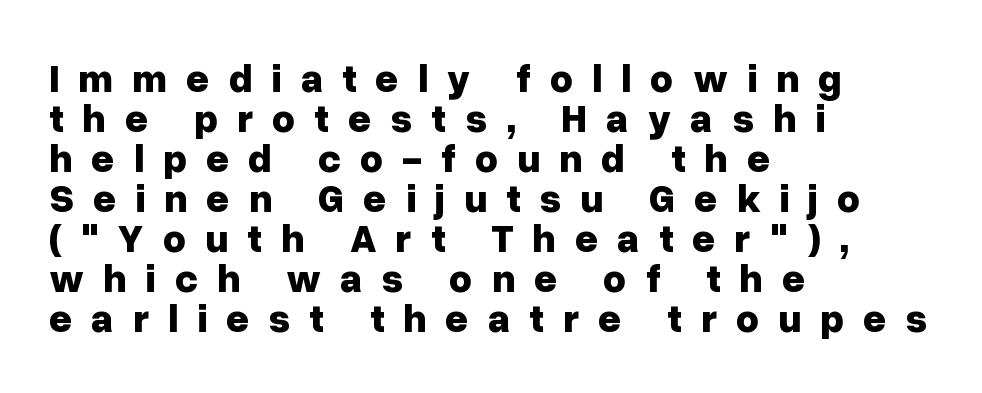
The image shows 40 px bold sans-serif type, upright; set left-aligned, tight line spacing (1.0x), unusually wide letter spacing (+0.47 em), not underlined; low stroke contrast and a medium x-height.
